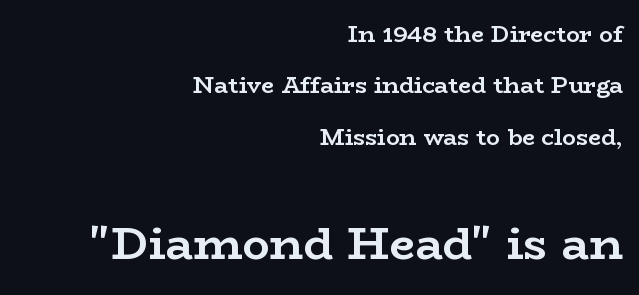
Q: Is the text bold? A: Yes.
Q: Is the text italic (slanted)? A: No, it is upright.
Q: Is the typeface a serif or a sans-serif typeface? A: Serif.
Q: Is the text underlined? A: No.
Q: How is the paragraph aligned? A: Right-aligned.
Q: Is the spacing between letters normal or unusually wide? A: Normal.
Q: Is the spacing between lines tight, normal or loose? A: Loose.
Q: Which block of text is set in a larger size, the first (top) or the second (bottom)? A: The second (bottom) one.
Q: Width (condensed, normal, or wide)? A: Wide.
Q: Stroke contrast? A: Low.
Q: x-height? A: Medium.
Q: Monospaced? A: No.
